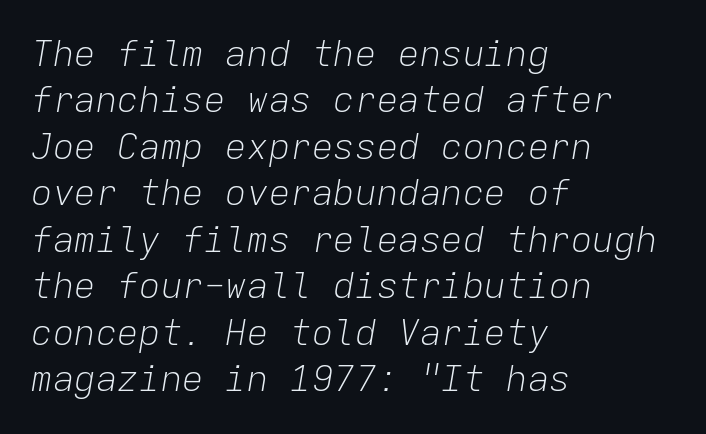
The image shows 36 px light type, italic (leaning right), monospaced; set left-aligned, normal line spacing (1.29x), normal letter spacing, not underlined; low stroke contrast and a medium x-height.
